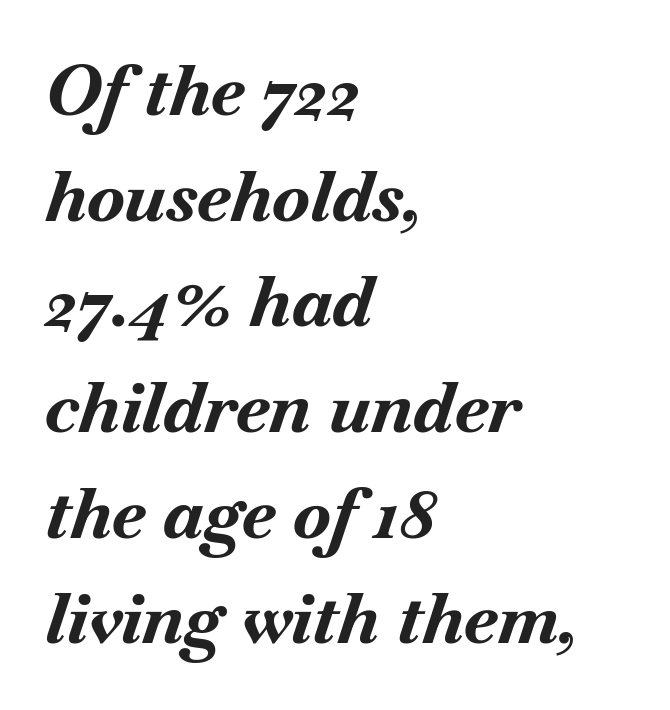
There's an unmistakable incline to the writing here. The lines are quadded left. You could call the tracking neutral — neither tight nor loose. These words are printed bold, with thick strokes throughout. The specimen omits any rule beneath the text block's lines. Is this a fixed-width face? No — the glyphs have proportional, varying widths.
